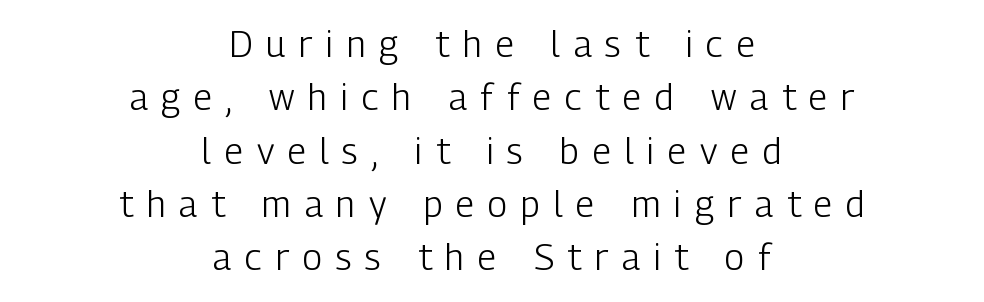
{"serif": "no", "italic": "no", "bold": "no", "weight": "light", "width": "condensed", "stroke_contrast": "low", "x_height": "medium", "monospaced": "no", "underline": "no", "align": "center", "line_spacing": "normal", "line_spacing_ratio": 1.48, "letter_spacing": "wide", "letter_spacing_em": 0.38, "glyph_px": 36}
